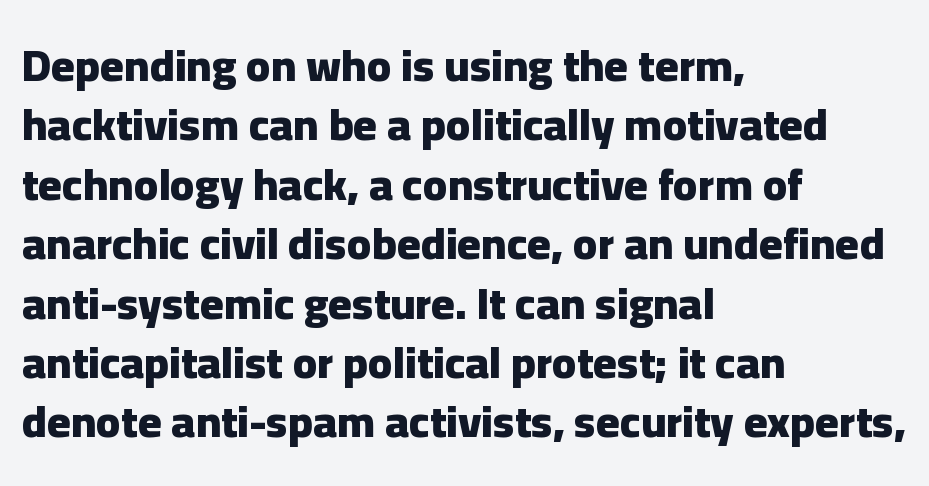
Q: Is the text bold? A: Yes.
Q: Is the text italic (slanted)? A: No, it is upright.
Q: Is the typeface a serif or a sans-serif typeface? A: Sans-serif.
Q: Is the text underlined? A: No.
Q: How is the paragraph aligned? A: Left-aligned.
Q: Is the spacing between letters normal or unusually wide? A: Normal.
Q: Is the spacing between lines tight, normal or loose? A: Normal.
Q: Width (condensed, normal, or wide)? A: Normal.
Q: Stroke contrast? A: Low.
Q: x-height? A: Medium.
Q: Monospaced? A: No.
